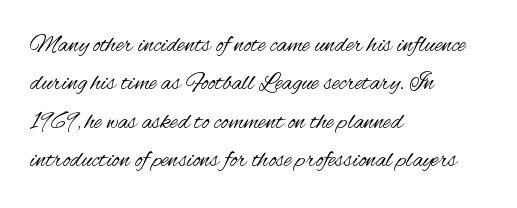
The string is rendered with underlining switched off. Tracking value appears to be zero — textbook default spacing. The lines in this sample share a left origin and differ only in where they stop. Vertical spacing — default.
